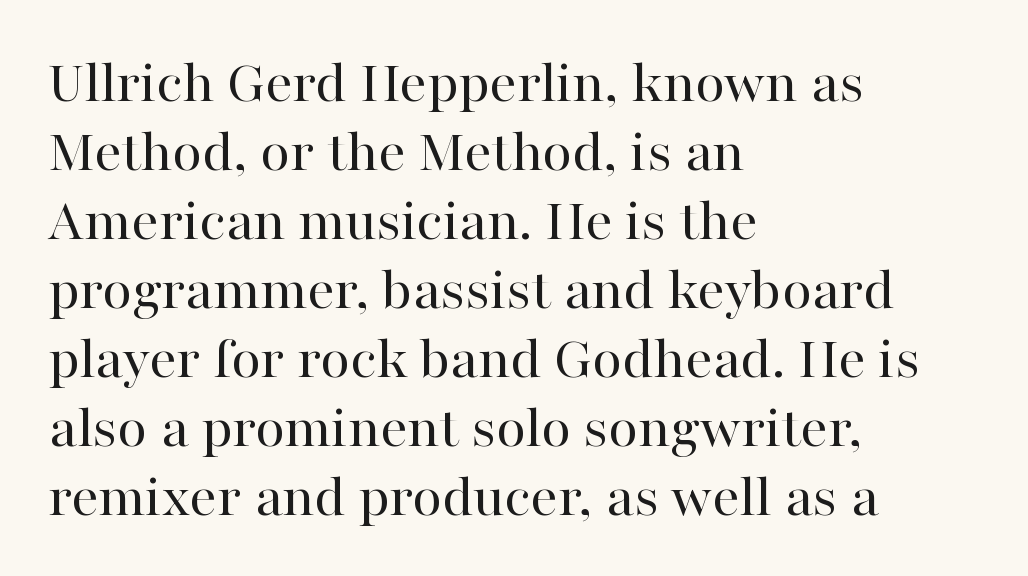
{"serif": "yes", "italic": "no", "bold": "no", "weight": "regular", "width": "normal", "stroke_contrast": "high", "x_height": "medium", "monospaced": "no", "underline": "no", "align": "left", "line_spacing": "tight", "line_spacing_ratio": 1.13, "letter_spacing": "normal", "letter_spacing_em": 0.0, "glyph_px": 61}
